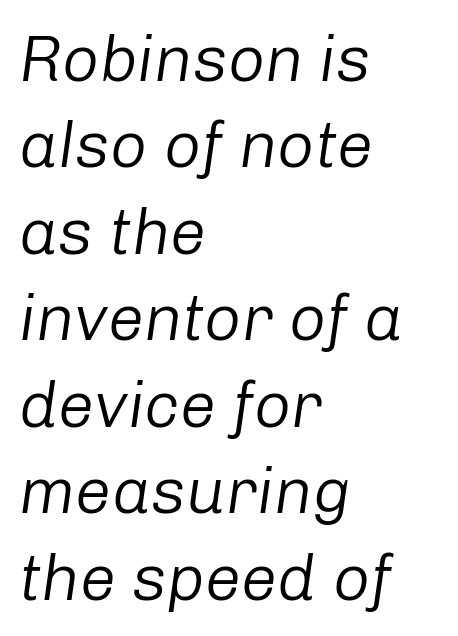
{"italic": "yes", "lean": "right", "slant_degrees": 8, "bold": "no", "weight": "regular", "width": "normal", "stroke_contrast": "low", "x_height": "medium", "monospaced": "no", "underline": "no", "align": "left", "line_spacing": "normal", "line_spacing_ratio": 1.33, "letter_spacing": "normal", "letter_spacing_em": 0.0, "glyph_px": 65}
